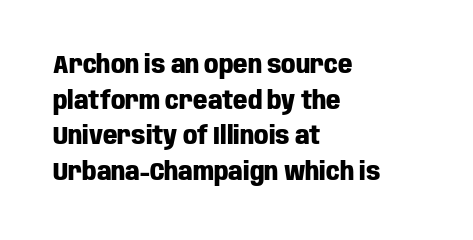
Q: Is the text bold? A: Yes.
Q: Is the text italic (slanted)? A: No, it is upright.
Q: Is the text underlined? A: No.
Q: How is the paragraph aligned? A: Left-aligned.
Q: Is the spacing between letters normal or unusually wide? A: Normal.
Q: Is the spacing between lines tight, normal or loose? A: Normal.
